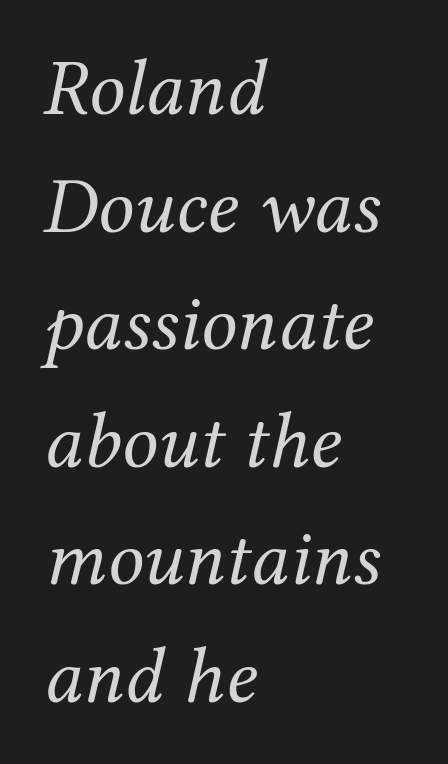
{"serif": "yes", "italic": "yes", "lean": "right", "slant_degrees": 12, "bold": "no", "weight": "regular", "width": "normal", "stroke_contrast": "medium", "x_height": "medium", "monospaced": "no", "underline": "no", "align": "left", "line_spacing": "normal", "line_spacing_ratio": 1.47, "letter_spacing": "normal", "letter_spacing_em": 0.0, "glyph_px": 80}
